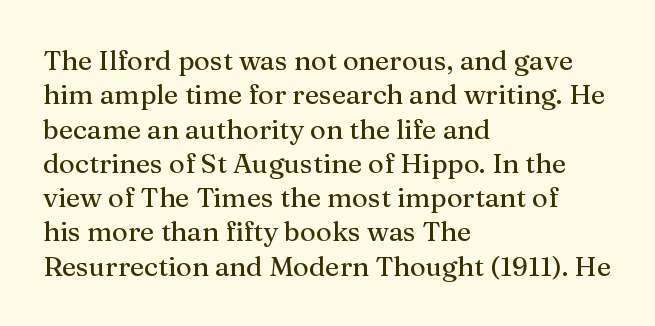
Do the letters lean? They stand straight. Lines of text with bare space underneath. The passage shown stacks its lines at a standard gap. Casual observation: everything's shoved over to the left.
